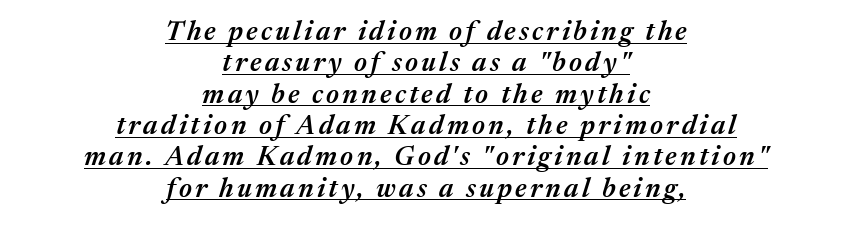
Q: Is the text bold? A: Semi-bold.
Q: Is the text italic (slanted)? A: Yes, it leans right by about 17 degrees.
Q: Is the text underlined? A: Yes.
Q: How is the paragraph aligned? A: Centered.
